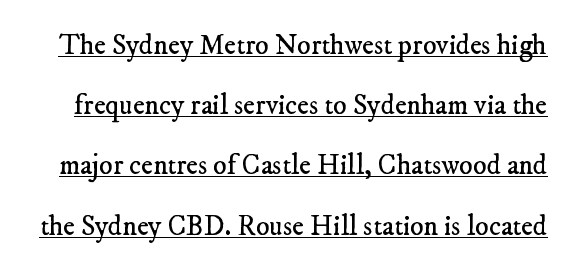
{"serif": "yes", "bold": "no", "weight": "regular", "width": "normal", "stroke_contrast": "low", "x_height": "small", "monospaced": "no", "underline": "yes", "line_spacing": "loose", "line_spacing_ratio": 2.15, "letter_spacing": "normal", "letter_spacing_em": 0.0, "glyph_px": 28}
